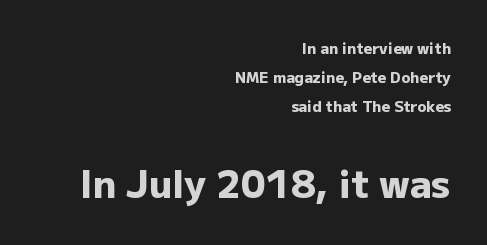
{"serif": "no", "italic": "no", "bold": "yes", "weight": "heavy", "width": "normal", "stroke_contrast": "low", "x_height": "medium", "monospaced": "no", "underline": "no", "align": "right", "line_spacing": "loose", "line_spacing_ratio": 1.92, "letter_spacing": "normal", "letter_spacing_em": 0.0, "larger_block": "second", "size_ratio": 2.53, "glyph_px": 38}
